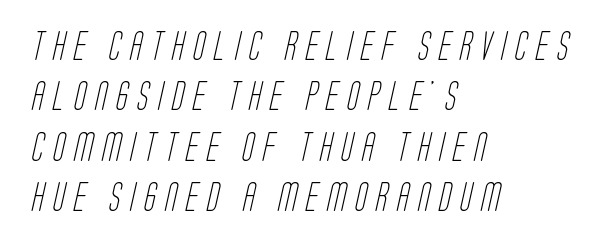
The image shows 28 px light, condensed sans-serif type; set left-aligned, line spacing 1.8x, unusually wide letter spacing (+0.32 em), not underlined; low stroke contrast and a large x-height.
